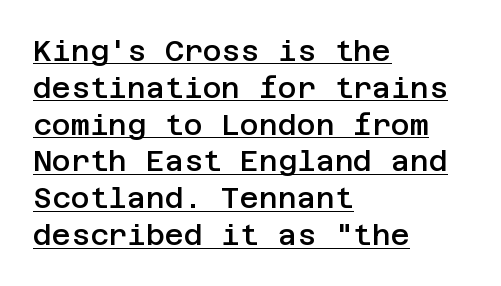
Italic: no, the glyphs are upright roman. One-word summary of the alignment: left. Glance below the letters and you will spot a drawn line. Regarding serifs, this sample does without them. Notice how descenders clear the ascenders below comfortably — that's standard leading. These lines keep a tight, regular rhythm from letter to letter.
